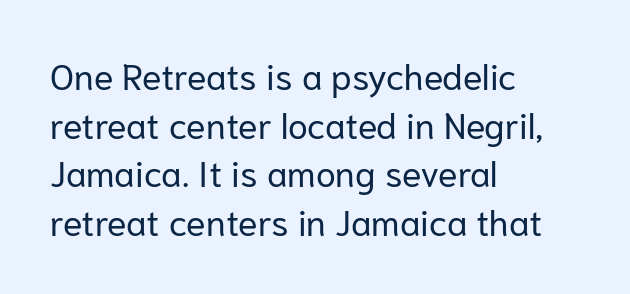
Q: Is the text bold? A: No.
Q: Is the text italic (slanted)? A: No, it is upright.
Q: Is the typeface a serif or a sans-serif typeface? A: Sans-serif.
Q: Is the text underlined? A: No.
Q: How is the paragraph aligned? A: Left-aligned.
Q: Is the spacing between letters normal or unusually wide? A: Normal.
Q: Is the spacing between lines tight, normal or loose? A: Normal.
Q: Width (condensed, normal, or wide)? A: Normal.
Q: Stroke contrast? A: Low.
Q: x-height? A: Medium.
Q: Monospaced? A: No.
